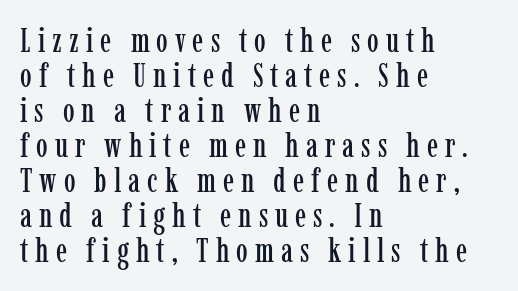
{"serif": "yes", "italic": "no", "width": "condensed", "stroke_contrast": "low", "x_height": "medium", "monospaced": "no", "underline": "no", "align": "left", "line_spacing": "tight", "line_spacing_ratio": 1.06, "letter_spacing": "wide", "letter_spacing_em": 0.21, "glyph_px": 33}
